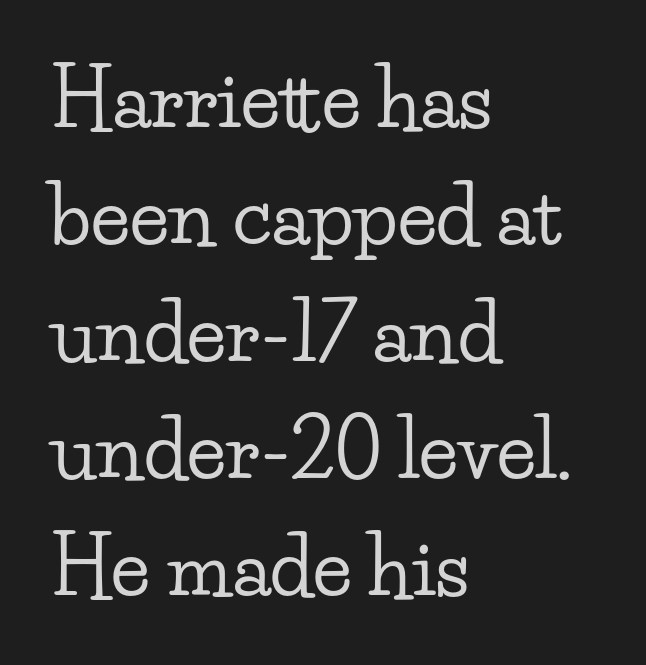
Q: Is the text italic (slanted)? A: No, it is upright.
Q: Is the typeface a serif or a sans-serif typeface? A: Serif.
Q: Is the text underlined? A: No.
Q: How is the paragraph aligned? A: Left-aligned.
Q: Is the spacing between letters normal or unusually wide? A: Normal.
Q: Is the spacing between lines tight, normal or loose? A: Normal.
Q: Width (condensed, normal, or wide)? A: Wide.
Q: Stroke contrast? A: Low.
Q: x-height? A: Small.
Q: Monospaced? A: No.
